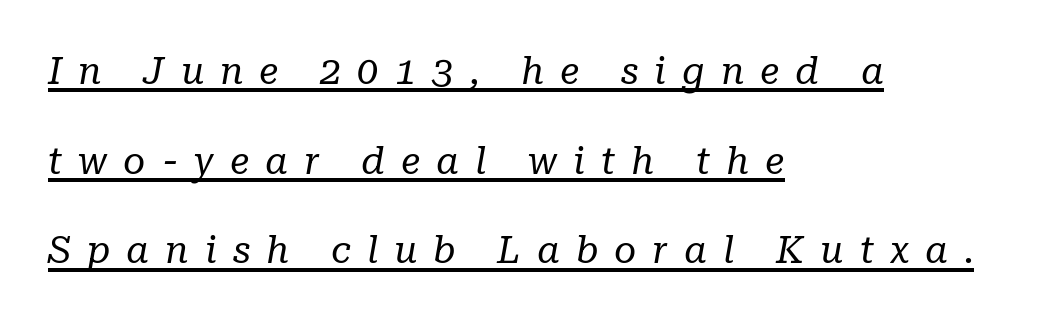
{"serif": "yes", "italic": "yes", "lean": "right", "slant_degrees": 10, "bold": "no", "weight": "regular", "width": "normal", "stroke_contrast": "low", "x_height": "medium", "monospaced": "no", "underline": "yes", "align": "left", "line_spacing": "loose", "line_spacing_ratio": 2.36, "letter_spacing": "wide", "letter_spacing_em": 0.42, "glyph_px": 38}
